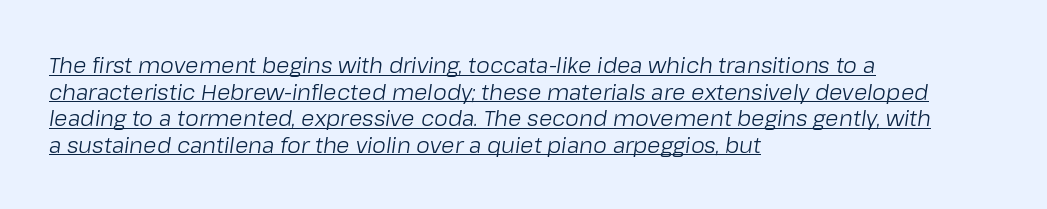
The image shows 22 px text type, italic (leaning right); set left-aligned, line spacing 1.21x, normal letter spacing, underlined.
